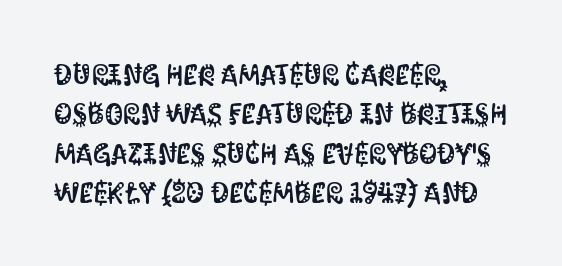
Q: Is the text italic (slanted)? A: No, it is upright.
Q: Is the typeface a serif or a sans-serif typeface? A: Sans-serif.
Q: Is the text underlined? A: No.
Q: How is the paragraph aligned? A: Left-aligned.
Q: Is the spacing between letters normal or unusually wide? A: Normal.
Q: Is the spacing between lines tight, normal or loose? A: Normal.
Q: Width (condensed, normal, or wide)? A: Condensed.
Q: Stroke contrast? A: Medium.
Q: x-height? A: Large.
Q: Monospaced? A: No.
